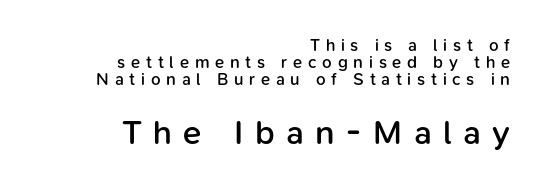
Q: Is the text bold? A: Semi-bold.
Q: Is the text italic (slanted)? A: No, it is upright.
Q: Is the typeface a serif or a sans-serif typeface? A: Sans-serif.
Q: Is the text underlined? A: No.
Q: How is the paragraph aligned? A: Right-aligned.
Q: Is the spacing between letters normal or unusually wide? A: Unusually wide.
Q: Is the spacing between lines tight, normal or loose? A: Tight.
Q: Which block of text is set in a larger size, the first (top) or the second (bottom)? A: The second (bottom) one.
Q: Width (condensed, normal, or wide)? A: Normal.
Q: Stroke contrast? A: Low.
Q: x-height? A: Medium.
Q: Monospaced? A: No.
